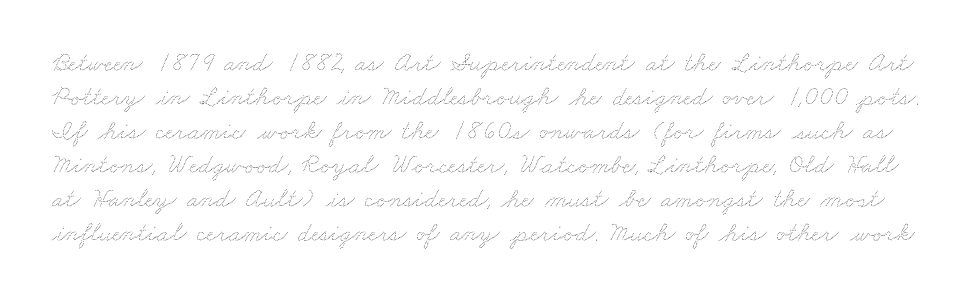
Q: Is the text bold? A: No.
Q: Is the text underlined? A: No.
Q: Is the spacing between letters normal or unusually wide? A: Normal.
Q: Is the spacing between lines tight, normal or loose? A: Normal.
